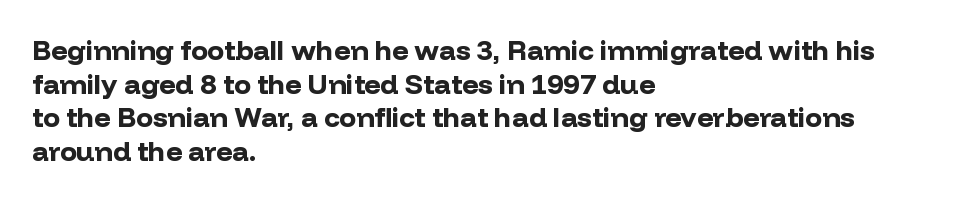
{"serif": "no", "italic": "no", "bold": "yes", "weight": "bold", "width": "normal", "stroke_contrast": "low", "x_height": "medium", "monospaced": "no", "underline": "no", "align": "left", "line_spacing_ratio": 1.2, "letter_spacing": "normal", "letter_spacing_em": 0.0, "glyph_px": 28}
